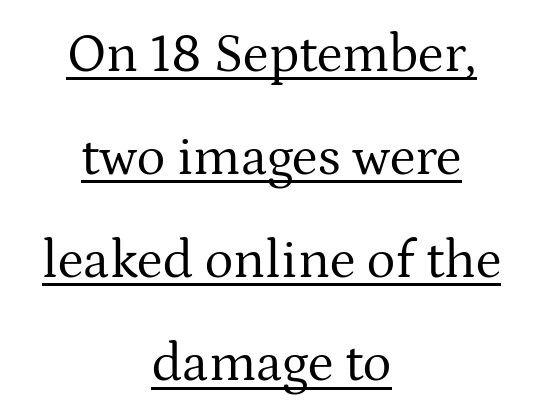
{"serif": "yes", "italic": "no", "bold": "no", "weight": "regular", "width": "normal", "stroke_contrast": "medium", "x_height": "medium", "monospaced": "no", "underline": "yes", "align": "center", "line_spacing": "loose", "line_spacing_ratio": 1.91, "letter_spacing": "normal", "letter_spacing_em": 0.0, "glyph_px": 54}
